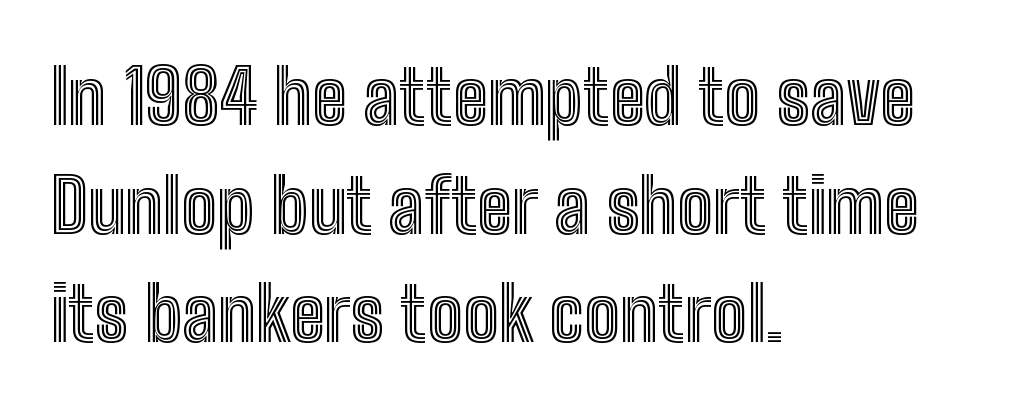
Q: Is the text italic (slanted)? A: No, it is upright.
Q: Is the text underlined? A: No.
Q: How is the paragraph aligned? A: Left-aligned.
Q: Is the spacing between letters normal or unusually wide? A: Normal.
Q: Is the spacing between lines tight, normal or loose? A: Normal.
Q: Width (condensed, normal, or wide)? A: Condensed.
Q: x-height? A: Medium.
Q: Monospaced? A: No.
